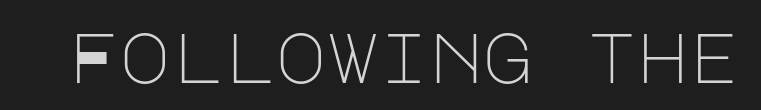
Q: Is the text bold? A: No.
Q: Is the text italic (slanted)? A: No, it is upright.
Q: Is the typeface a serif or a sans-serif typeface? A: Sans-serif.
Q: Is the text underlined? A: No.
Q: Is the spacing between letters normal or unusually wide? A: Normal.
Q: Width (condensed, normal, or wide)? A: Normal.
Q: Stroke contrast? A: Low.
Q: x-height? A: Large.
